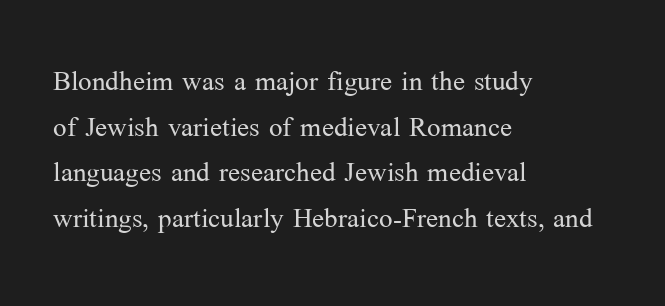
The image shows 36 px light serif type, upright; set left-aligned, normal line spacing (1.27x), normal letter spacing, not underlined; medium stroke contrast and a medium x-height.
